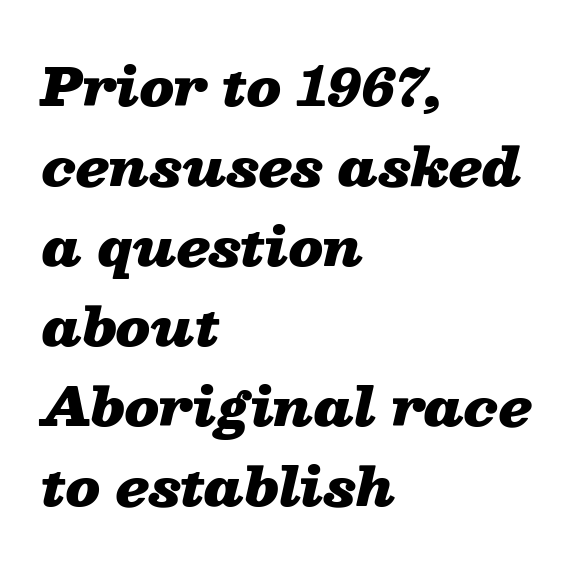
{"italic": "yes", "lean": "right", "slant_degrees": 13, "bold": "yes", "weight": "heavy", "width": "wide", "stroke_contrast": "low", "x_height": "medium", "monospaced": "no", "underline": "no", "align": "left", "line_spacing": "normal", "line_spacing_ratio": 1.57, "letter_spacing": "normal", "letter_spacing_em": 0.0, "glyph_px": 51}
